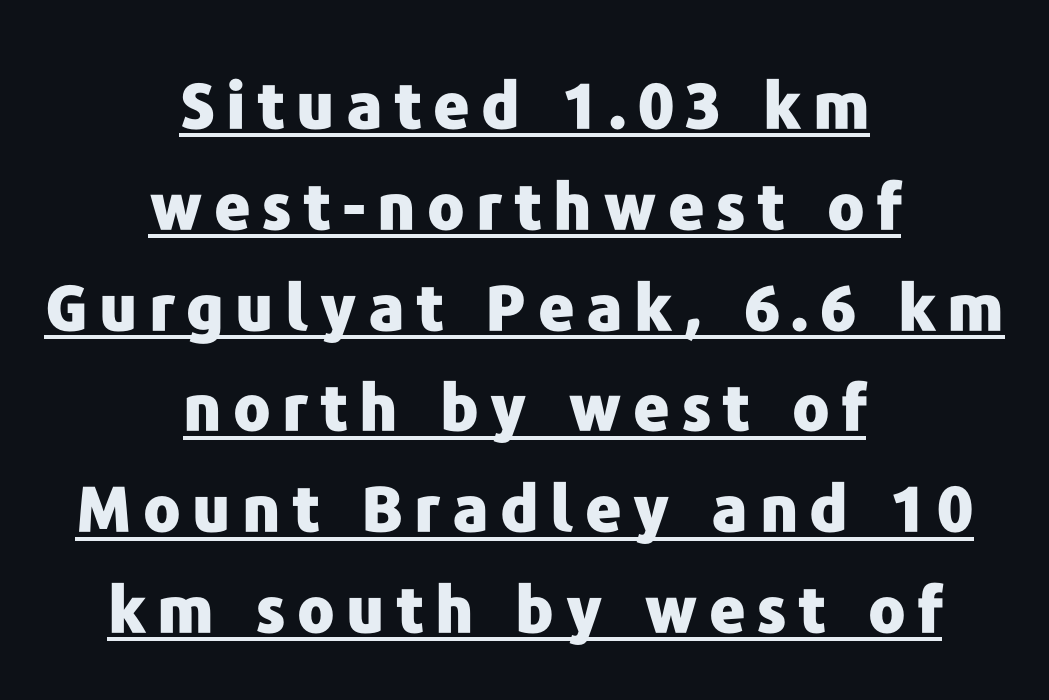
Q: Is the text bold? A: Yes.
Q: Is the text italic (slanted)? A: No, it is upright.
Q: Is the typeface a serif or a sans-serif typeface? A: Sans-serif.
Q: Is the text underlined? A: Yes.
Q: How is the paragraph aligned? A: Centered.
Q: Is the spacing between lines tight, normal or loose? A: Normal.
Q: Width (condensed, normal, or wide)? A: Normal.
Q: Stroke contrast? A: Low.
Q: x-height? A: Medium.
Q: Monospaced? A: No.
